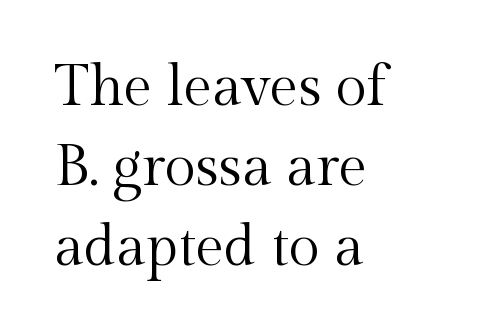
Q: Is the text bold? A: No.
Q: Is the text italic (slanted)? A: No, it is upright.
Q: Is the typeface a serif or a sans-serif typeface? A: Serif.
Q: Is the text underlined? A: No.
Q: How is the paragraph aligned? A: Left-aligned.
Q: Is the spacing between letters normal or unusually wide? A: Normal.
Q: Is the spacing between lines tight, normal or loose? A: Normal.
Q: Width (condensed, normal, or wide)? A: Normal.
Q: x-height? A: Medium.
Q: Monospaced? A: No.
